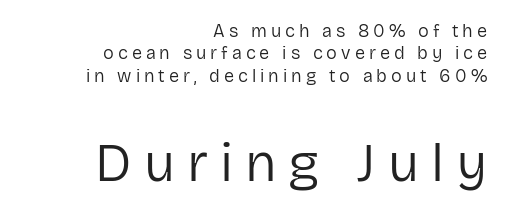
Do the characters align in a grid? No, the font is proportional. Observe the absence of serifs on each vertical stroke in this sample. The setting favours the right margin, as signatures and pull-quotes sometimes do. Designer's note — italics off, roman on. Whoever set this made the second block the dominant, larger element.
